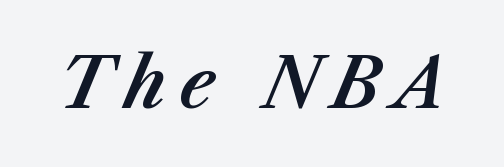
The image shows 69 px text type, italic (leaning right); set unusually wide letter spacing (+0.2 em), not underlined; medium stroke contrast and a medium x-height.
